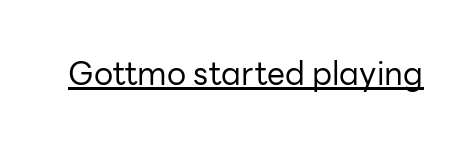
Has an underline been added? It has. I'd call this a sans setting — the letters go barefoot. No italicization has been applied; the sample stays upright. The typesetting does not lean heavy: it is not bold. You could call the tracking neutral — neither tight nor loose.
